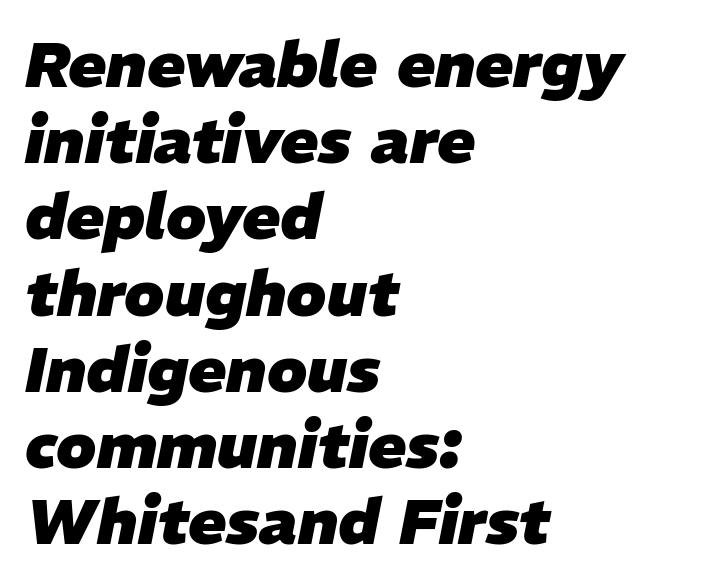
Short and long lines alike share a common starting point at left. These lines are rendered in a variable-pitch font. No word sits above an underline. Does the weight exceed regular? Yes, all the way to bold.
